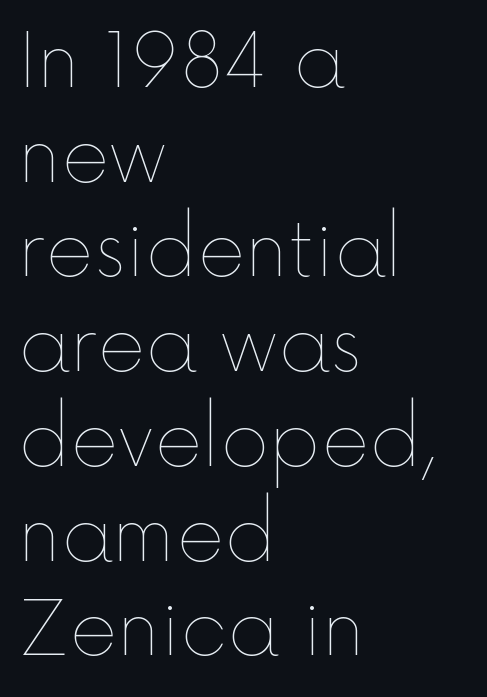
The image shows 74 px thin type, upright; set left-aligned, normal line spacing (1.28x), normal letter spacing, not underlined; a medium x-height.
